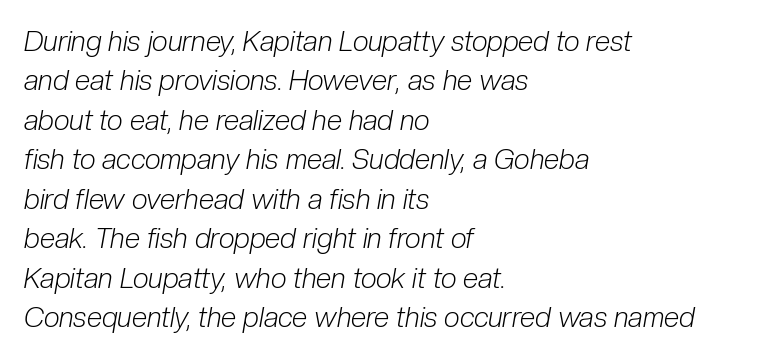
Q: Is the text bold? A: No.
Q: Is the text italic (slanted)? A: Yes, it leans right by about 10 degrees.
Q: Is the text underlined? A: No.
Q: How is the paragraph aligned? A: Left-aligned.
Q: Is the spacing between letters normal or unusually wide? A: Normal.
Q: Is the spacing between lines tight, normal or loose? A: Normal.
Q: Width (condensed, normal, or wide)? A: Condensed.
Q: Stroke contrast? A: Low.
Q: x-height? A: Medium.
Q: Monospaced? A: No.
